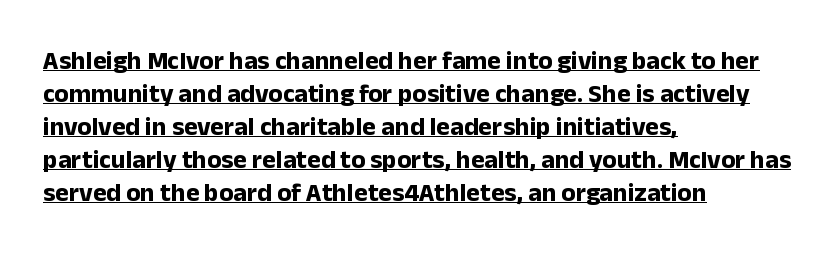
The image shows 26 px bold type, upright; set left-aligned, normal line spacing (1.27x), normal letter spacing, underlined.
